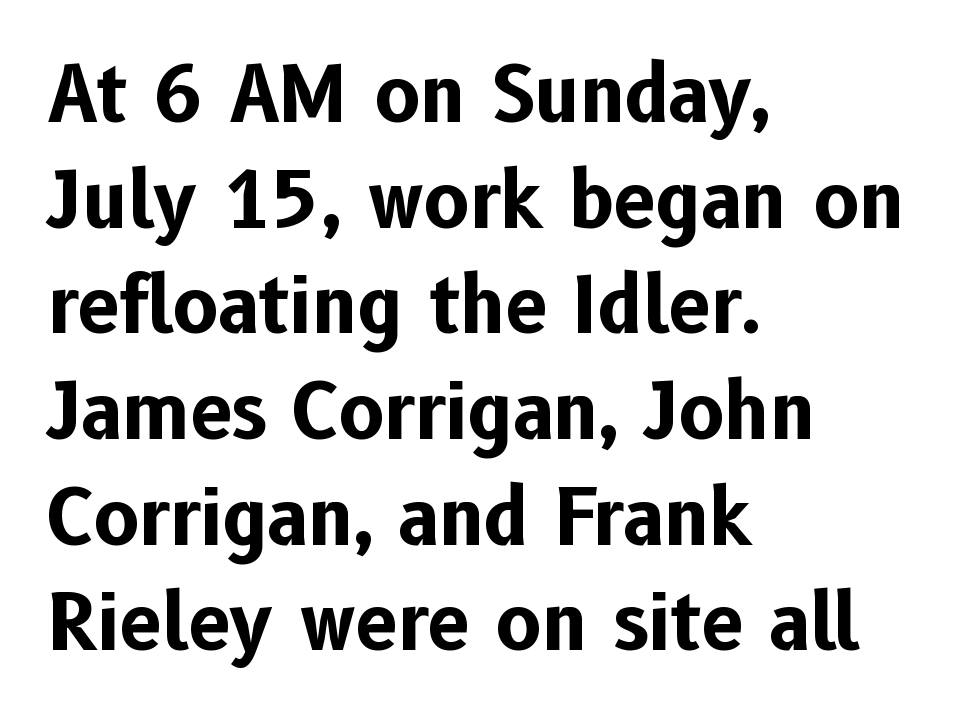
The image shows 76 px bold sans-serif type, upright; set left-aligned, normal line spacing (1.39x), normal letter spacing, not underlined; low stroke contrast and a medium x-height.
